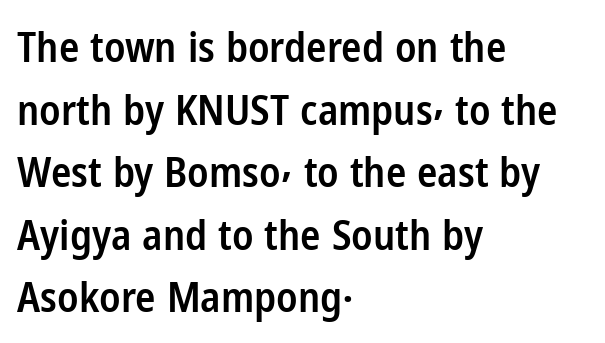
Q: Is the text bold? A: Semi-bold.
Q: Is the text italic (slanted)? A: No, it is upright.
Q: Is the typeface a serif or a sans-serif typeface? A: Sans-serif.
Q: Is the text underlined? A: No.
Q: How is the paragraph aligned? A: Left-aligned.
Q: Is the spacing between letters normal or unusually wide? A: Normal.
Q: Is the spacing between lines tight, normal or loose? A: Normal.
Q: Width (condensed, normal, or wide)? A: Condensed.
Q: Stroke contrast? A: Low.
Q: x-height? A: Medium.
Q: Monospaced? A: No.
